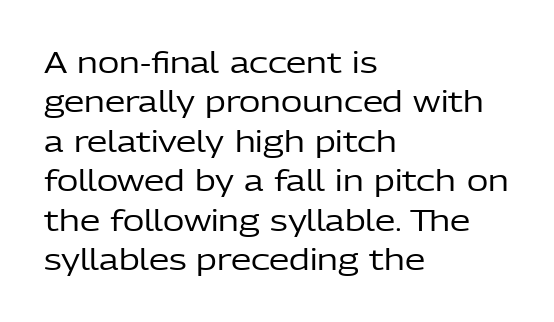
The image shows 29 px regular-weight sans-serif type, upright; set left-aligned, normal line spacing (1.36x), normal letter spacing, not underlined; low stroke contrast and a medium x-height.
